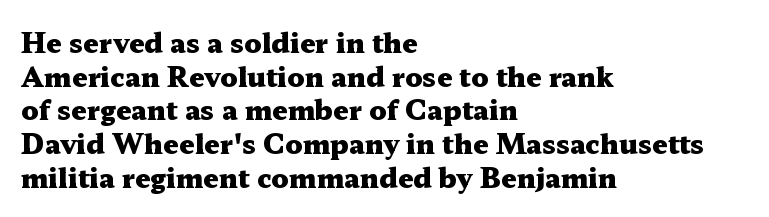
The image shows 27 px bold type, upright; set left-aligned, normal line spacing (1.25x), normal letter spacing, not underlined.
